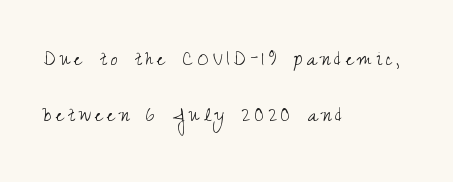
Q: Is the text bold? A: No.
Q: Is the text italic (slanted)? A: No, it is upright.
Q: Is the text underlined? A: No.
Q: How is the paragraph aligned? A: Left-aligned.
Q: Is the spacing between lines tight, normal or loose? A: Loose.
